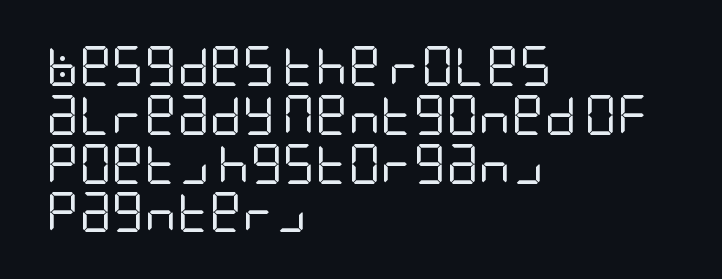
Look at the bottom of the vertical strokes: they stop flat, with no serifs. The zone under the glyphs is completely vacant. This reads as an unemphasized weight, regular at the heaviest. These lines were composed using upright roman letters. This sample uses plain, unmodified letter spacing. Visually the block forms a straight wall on the left and a jagged coastline on the right.
